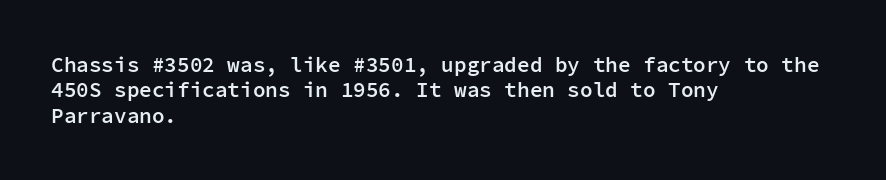
The image shows 21 px text type, upright; set left-aligned, line spacing 1.21x, normal letter spacing, not underlined.
